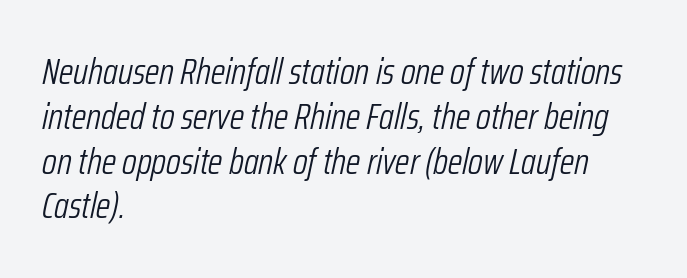
{"italic": "yes", "lean": "right", "slant_degrees": 12, "bold": "no", "weight": "light", "width": "condensed", "stroke_contrast": "low", "x_height": "medium", "monospaced": "no", "underline": "no", "align": "left", "line_spacing_ratio": 1.21, "letter_spacing": "normal", "letter_spacing_em": 0.0, "glyph_px": 37}
